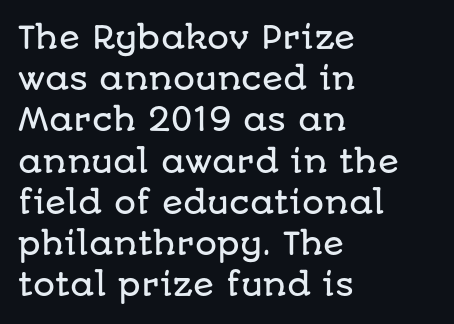
Looks like regular typesetting: each glyph gets only the width it needs. The type family on display is of the sans-serif kind. Ordinary non-slanted type is in use. Every row of glyphs begins at an identical x-position on the left. Between one letter and the next there's only the usual sliver of space.
